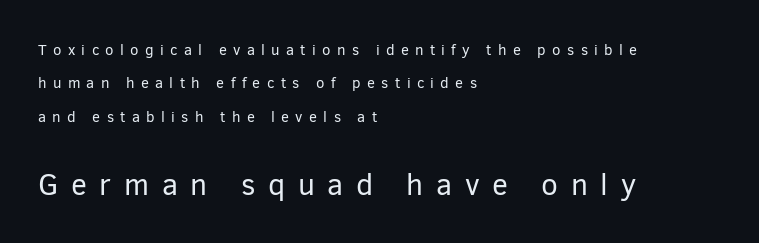
Look at the tracking — it's clearly loosened, letters drifting apart. Is the block centered? No — it sits flush against the left margin. Look at the glyph heights: the lower group is clearly the bigger setting. No extra ink here — the face is not bold. Spacing verdict: proportional, widths tailored to each character. Plain, unruled lines of type.
